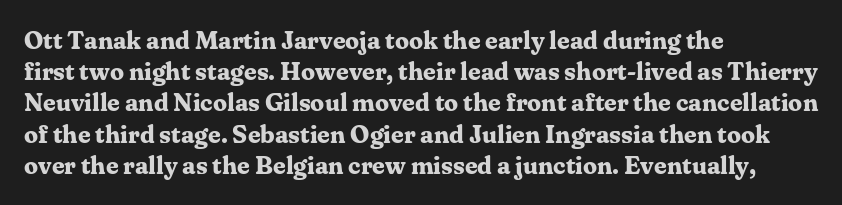
Q: Is the text bold? A: Yes.
Q: Is the text italic (slanted)? A: No, it is upright.
Q: Is the text underlined? A: No.
Q: How is the paragraph aligned? A: Left-aligned.
Q: Is the spacing between letters normal or unusually wide? A: Normal.
Q: Is the spacing between lines tight, normal or loose? A: Normal.
